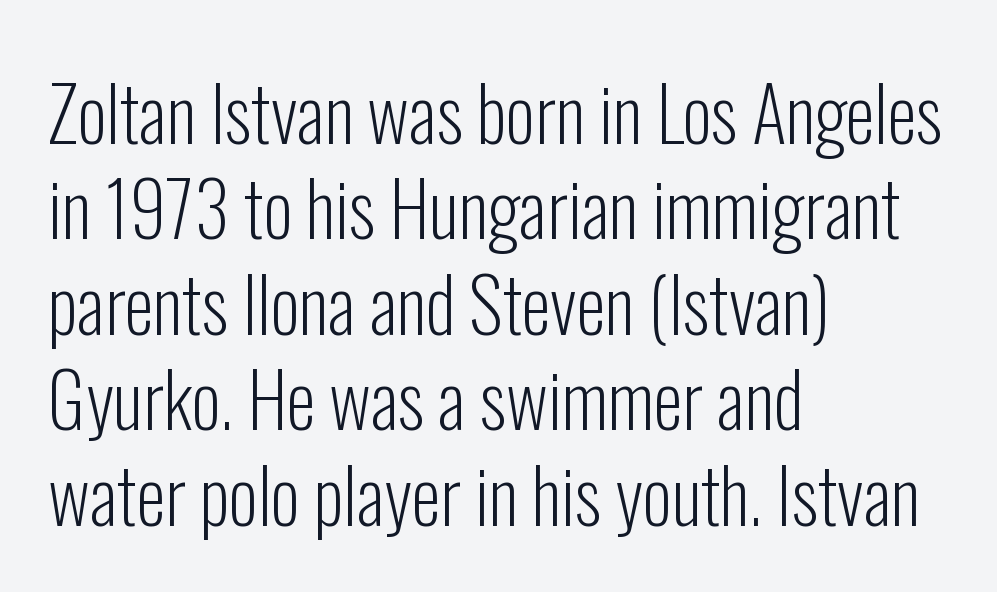
Q: Is the text bold? A: No.
Q: Is the text italic (slanted)? A: No, it is upright.
Q: Is the typeface a serif or a sans-serif typeface? A: Sans-serif.
Q: Is the text underlined? A: No.
Q: How is the paragraph aligned? A: Left-aligned.
Q: Is the spacing between letters normal or unusually wide? A: Normal.
Q: Is the spacing between lines tight, normal or loose? A: Normal.
Q: Width (condensed, normal, or wide)? A: Condensed.
Q: Stroke contrast? A: Low.
Q: x-height? A: Medium.
Q: Monospaced? A: No.
